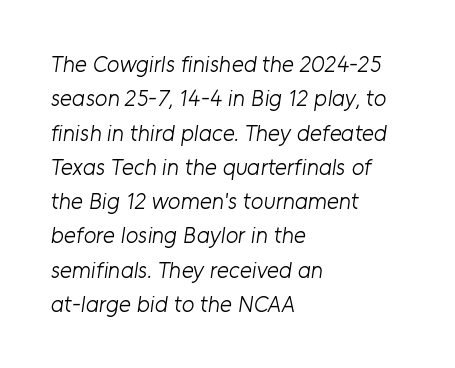
These lines sit exactly where default settings would place them. Layout note: lines flush left. The horizontal fit of the characters is conventional and even. The zone under the glyphs is completely vacant.
